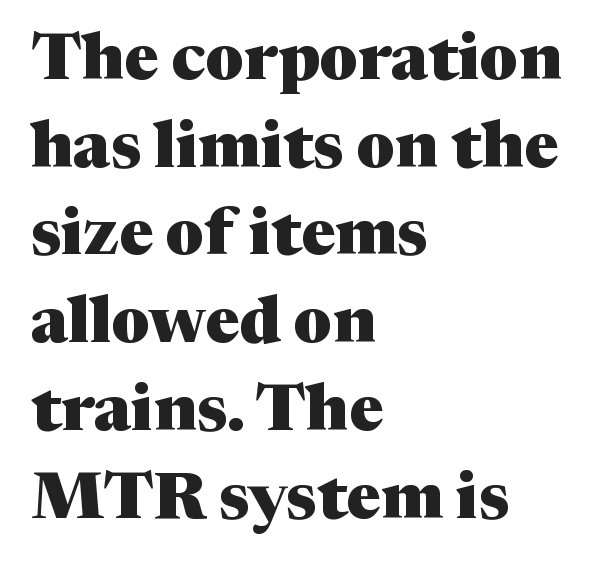
The image shows 65 px heavy serif type, upright; set left-aligned, normal line spacing (1.35x), normal letter spacing, not underlined; medium stroke contrast and a medium x-height.
